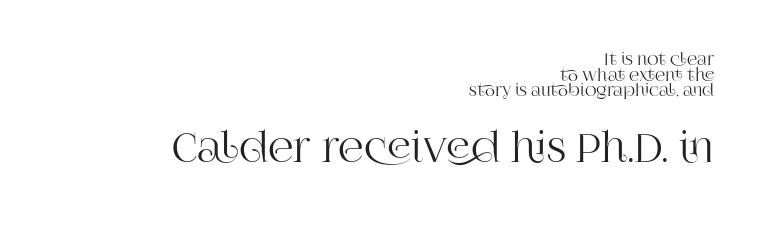
You could call the tracking neutral — neither tight nor loose. The zone under the glyphs is completely vacant. Two sizes are in play, and the larger belongs to the second block. The setting favours the right margin, as signatures and pull-quotes sometimes do.
